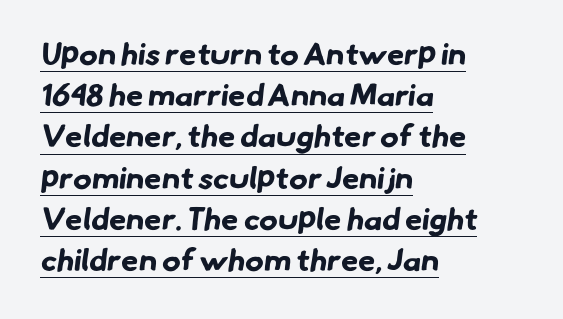
Q: Is the text bold? A: Yes.
Q: Is the typeface a serif or a sans-serif typeface? A: Sans-serif.
Q: Is the text underlined? A: Yes.
Q: How is the paragraph aligned? A: Left-aligned.
Q: Is the spacing between letters normal or unusually wide? A: Normal.
Q: Is the spacing between lines tight, normal or loose? A: Normal.
Q: Width (condensed, normal, or wide)? A: Normal.
Q: Stroke contrast? A: Low.
Q: x-height? A: Small.
Q: Monospaced? A: No.
